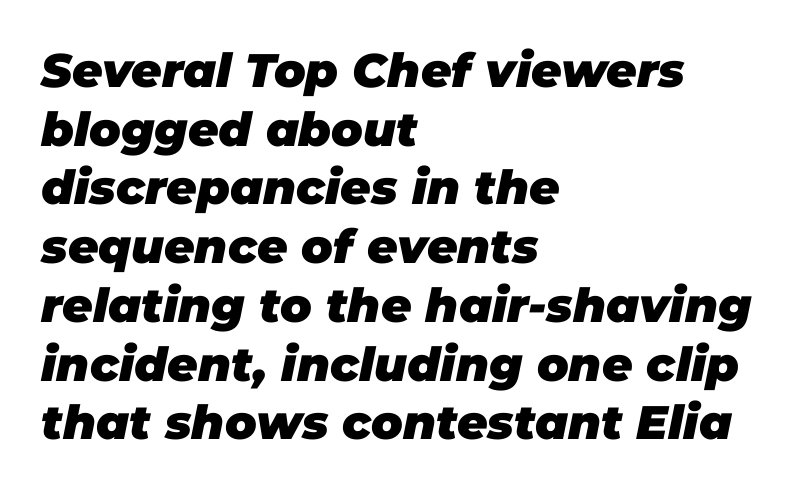
The specimen reads as italic at a glance. Just letters on the line, the space beneath them empty. The horizontal fit of the characters is conventional and even. Where is the straight margin? On the left. The passage shown is typed in a proportional face where columns would drift. Typesetter's note: full bold, strokes at maximum text heaviness.
